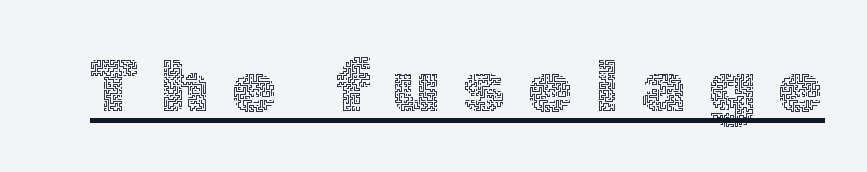
The letters advance in unequal steps, a hallmark of proportional type. On a weight scale, this lands at 450 or below. Designer's note — italics off, roman on. Glyph-to-glyph distance is far greater than everyday printed text.
